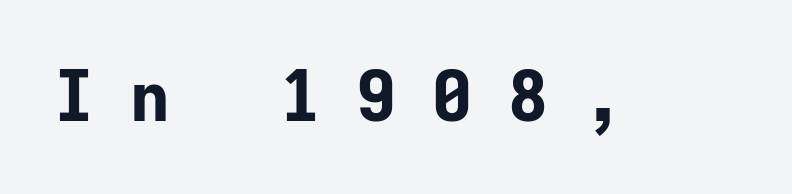
{"serif": "no", "italic": "no", "bold": "yes", "weight": "bold", "width": "normal", "stroke_contrast": "low", "x_height": "medium", "monospaced": "yes", "underline": "no", "letter_spacing": "wide", "letter_spacing_em": 0.48, "glyph_px": 70}
